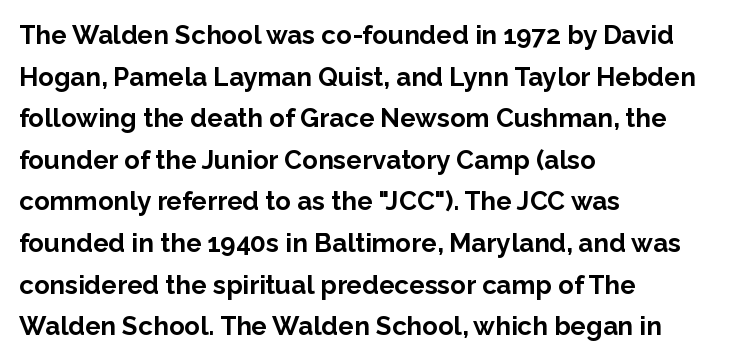
The image shows 26 px bold type, upright; set left-aligned, normal line spacing (1.6x), normal letter spacing, not underlined.
